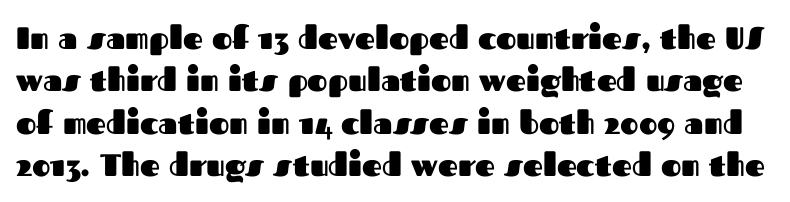
The image shows 31 px heavy sans-serif type, upright; set normal line spacing (1.37x), normal letter spacing, not underlined; medium stroke contrast and a medium x-height.
